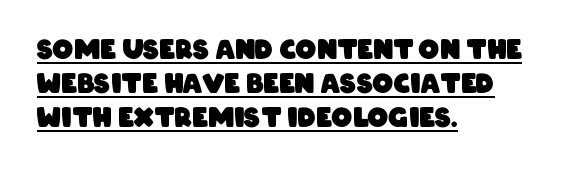
{"bold": "yes", "underline": "yes", "align": "left", "line_spacing": "normal", "line_spacing_ratio": 1.31, "letter_spacing": "normal", "letter_spacing_em": 0.0, "glyph_px": 26}
